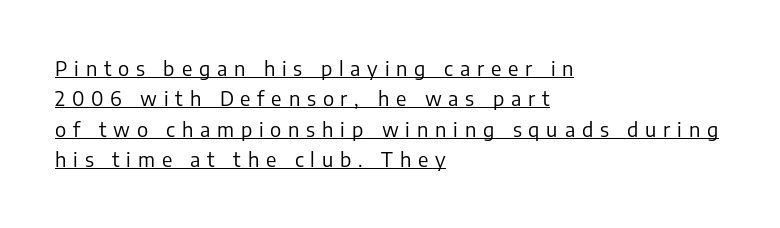
{"italic": "no", "bold": "no", "underline": "yes", "align": "left", "line_spacing": "normal", "line_spacing_ratio": 1.52, "letter_spacing": "wide", "letter_spacing_em": 0.34, "glyph_px": 20}
